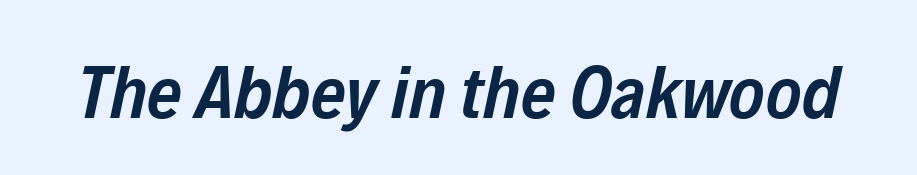
{"italic": "yes", "lean": "right", "slant_degrees": 12, "bold": "semi", "weight": "semibold", "width": "condensed", "stroke_contrast": "low", "x_height": "medium", "monospaced": "no", "underline": "no", "letter_spacing": "normal", "letter_spacing_em": 0.0, "glyph_px": 75}
